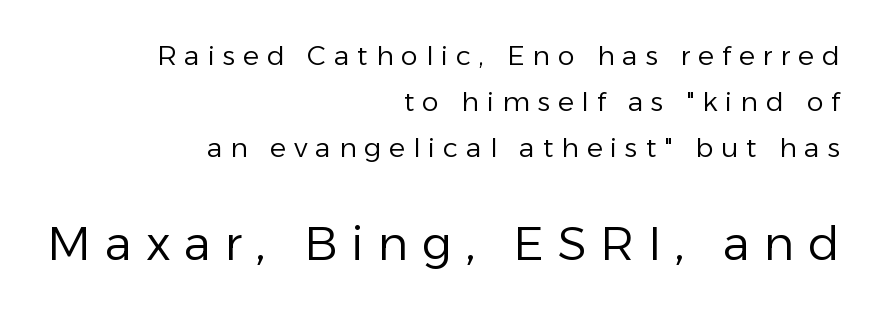
{"serif": "no", "italic": "no", "bold": "no", "weight": "regular", "width": "normal", "stroke_contrast": "low", "x_height": "medium", "monospaced": "no", "underline": "no", "align": "right", "line_spacing_ratio": 1.71, "letter_spacing": "wide", "letter_spacing_em": 0.29, "larger_block": "second", "size_ratio": 1.74, "glyph_px": 47}
